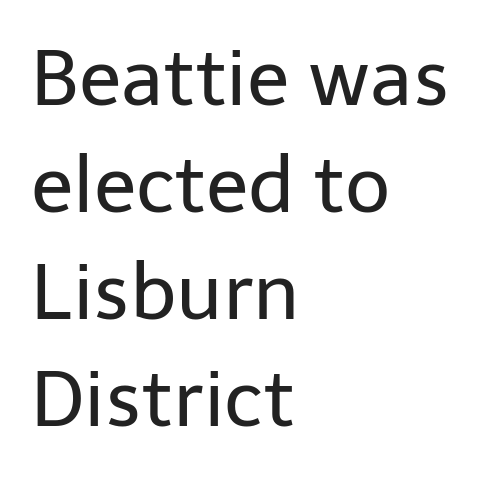
The image shows 78 px regular-weight sans-serif type, upright; set left-aligned, normal line spacing (1.37x), normal letter spacing, not underlined; low stroke contrast and a medium x-height.
